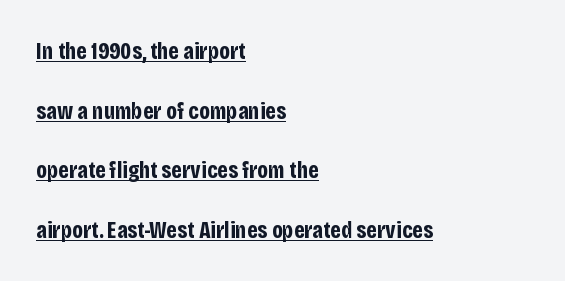
{"italic": "no", "bold": "yes", "underline": "yes", "align": "left", "line_spacing": "loose", "line_spacing_ratio": 2.48, "letter_spacing": "normal", "letter_spacing_em": 0.0, "glyph_px": 24}
